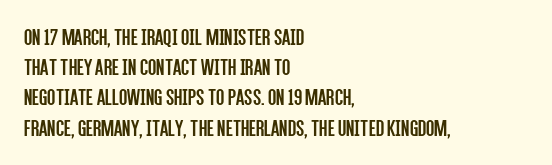
The image shows 24 px text type, upright; set left-aligned, normal line spacing (1.26x), normal letter spacing, not underlined.
